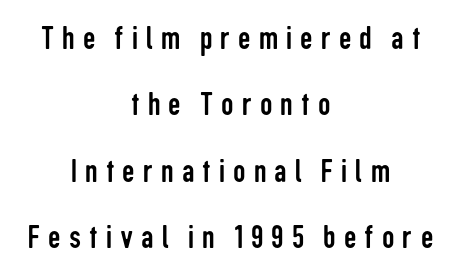
Is there any slant? The stems are plumb. Anything drawn beneath the words? Only blank space. A typesetter would call this proportional, since set widths differ per character. Nope, no serifs anywhere on these letters.
